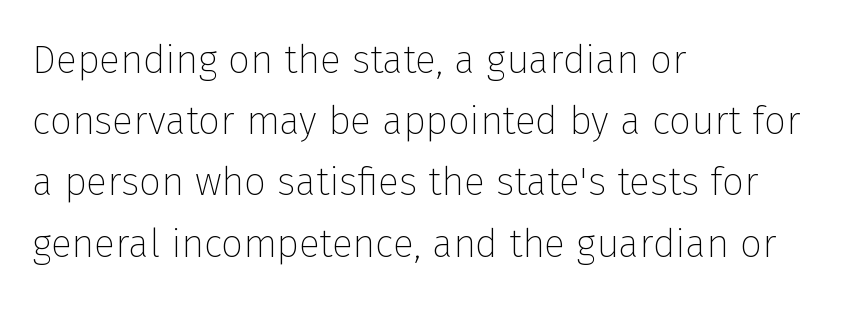
{"serif": "no", "italic": "no", "bold": "no", "weight": "thin", "width": "normal", "stroke_contrast": "low", "x_height": "medium", "monospaced": "no", "underline": "no", "align": "left", "line_spacing": "normal", "line_spacing_ratio": 1.57, "letter_spacing": "normal", "letter_spacing_em": 0.0, "glyph_px": 39}
